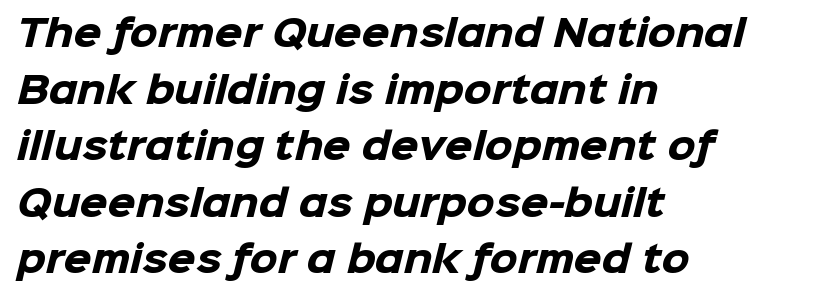
Compared with an ordinary text face, these strokes are far heavier — a full bold. A typesetter would call this proportional, since set widths differ per character. Decoration check: the copy has no underline. Look at the bottom of the vertical strokes: they stop flat, with no serifs.
